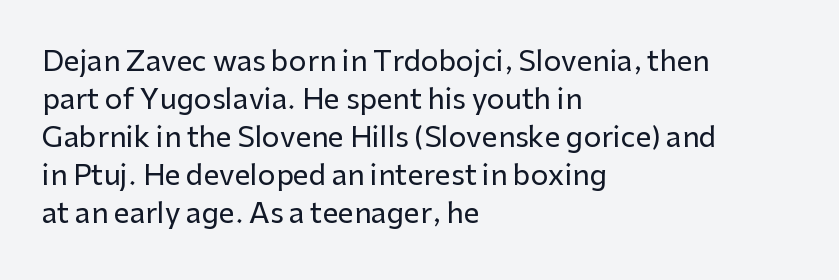
Q: Is the text italic (slanted)? A: No, it is upright.
Q: Is the typeface a serif or a sans-serif typeface? A: Sans-serif.
Q: Is the text underlined? A: No.
Q: How is the paragraph aligned? A: Left-aligned.
Q: Is the spacing between letters normal or unusually wide? A: Normal.
Q: Is the spacing between lines tight, normal or loose? A: Normal.
Q: Width (condensed, normal, or wide)? A: Normal.
Q: Stroke contrast? A: Low.
Q: x-height? A: Medium.
Q: Monospaced? A: No.
